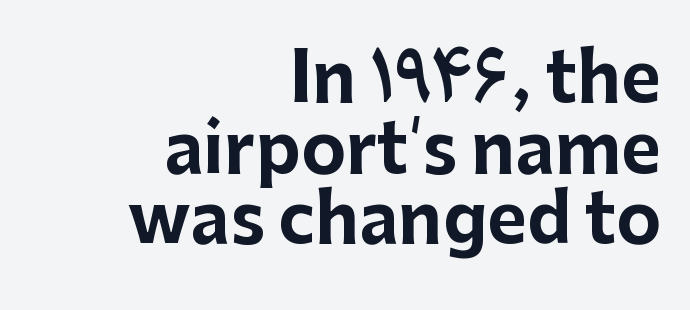
The image shows 68 px bold sans-serif type, upright; set right-aligned, tight line spacing (1.04x), normal letter spacing, not underlined; low stroke contrast and a medium x-height.
